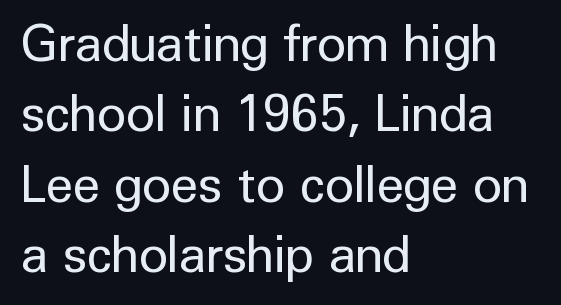
{"serif": "no", "italic": "no", "bold": "no", "weight": "regular", "width": "normal", "stroke_contrast": "low", "x_height": "medium", "monospaced": "no", "underline": "no", "align": "left", "line_spacing": "normal", "line_spacing_ratio": 1.41, "letter_spacing": "normal", "letter_spacing_em": 0.0, "glyph_px": 50}
